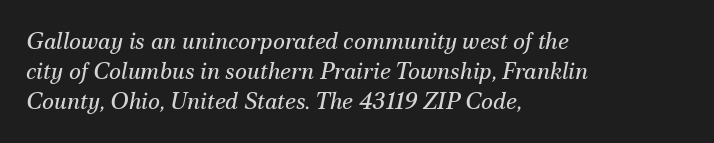
The image shows 23 px text type, italic (leaning right); set left-aligned, normal line spacing (1.31x), normal letter spacing, not underlined.
